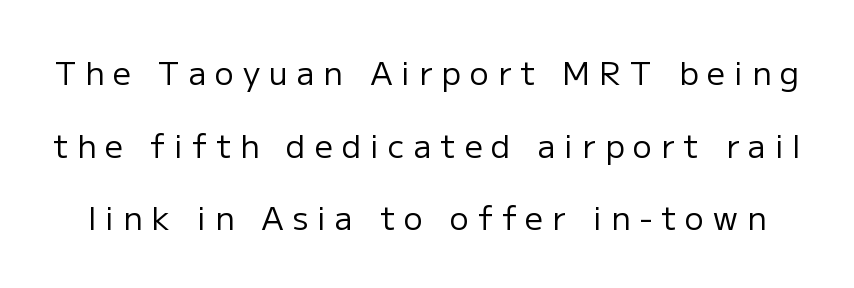
Q: Is the text bold? A: No.
Q: Is the text italic (slanted)? A: No, it is upright.
Q: Is the typeface a serif or a sans-serif typeface? A: Sans-serif.
Q: Is the text underlined? A: No.
Q: Is the spacing between letters normal or unusually wide? A: Unusually wide.
Q: Is the spacing between lines tight, normal or loose? A: Loose.
Q: Width (condensed, normal, or wide)? A: Normal.
Q: Stroke contrast? A: Low.
Q: x-height? A: Medium.
Q: Monospaced? A: No.
